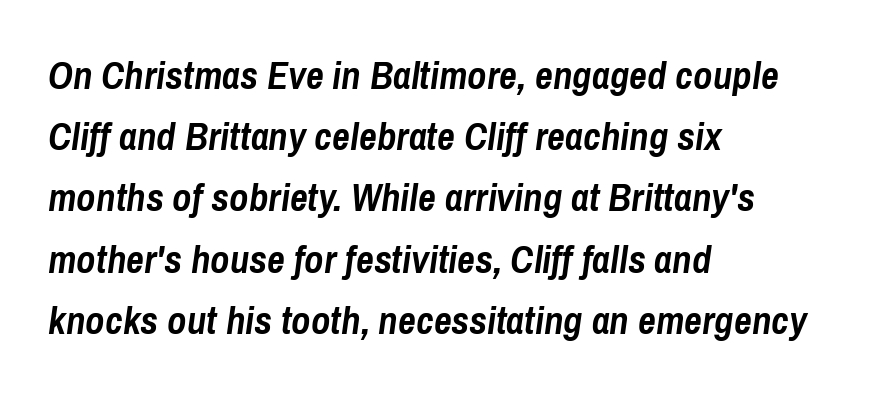
{"italic": "yes", "lean": "right", "slant_degrees": 8, "bold": "yes", "weight": "semibold", "width": "condensed", "stroke_contrast": "low", "x_height": "medium", "monospaced": "no", "underline": "no", "align": "left", "line_spacing": "normal", "line_spacing_ratio": 1.57, "letter_spacing": "normal", "letter_spacing_em": 0.0, "glyph_px": 39}
